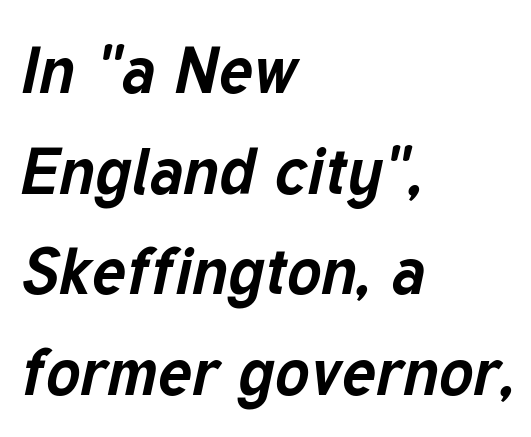
The image shows 65 px bold type, italic (leaning right); set left-aligned, normal line spacing (1.55x), normal letter spacing, not underlined; low stroke contrast and a medium x-height.
